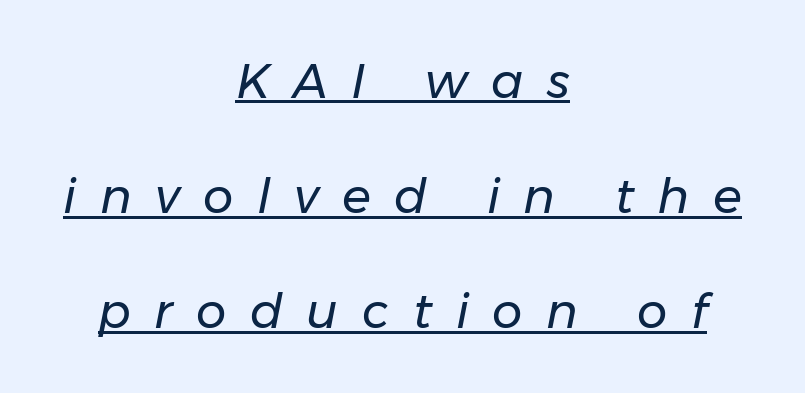
The typography opts for an oblique posture over an upright one. The lettering is marked with a stroke running underneath it. Honestly, the letter spacing is so wide it's the main thing you notice. The lines are spread far apart with generous leading.
